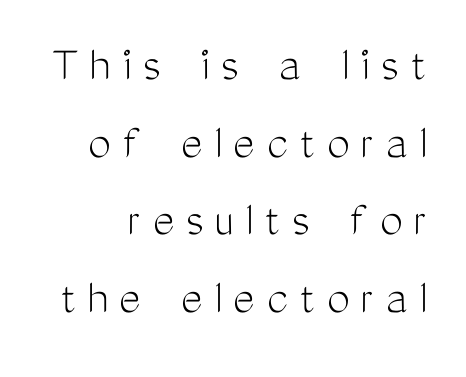
The image shows 51 px light, condensed sans-serif type, upright; set normal line spacing (1.52x), unusually wide letter spacing (+0.22 em), not underlined; medium stroke contrast and a medium x-height.
